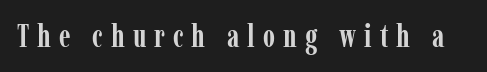
{"serif": "yes", "italic": "no", "bold": "yes", "weight": "semibold", "width": "condensed", "stroke_contrast": "low", "x_height": "medium", "monospaced": "no", "underline": "no", "letter_spacing": "wide", "letter_spacing_em": 0.26, "glyph_px": 31}
